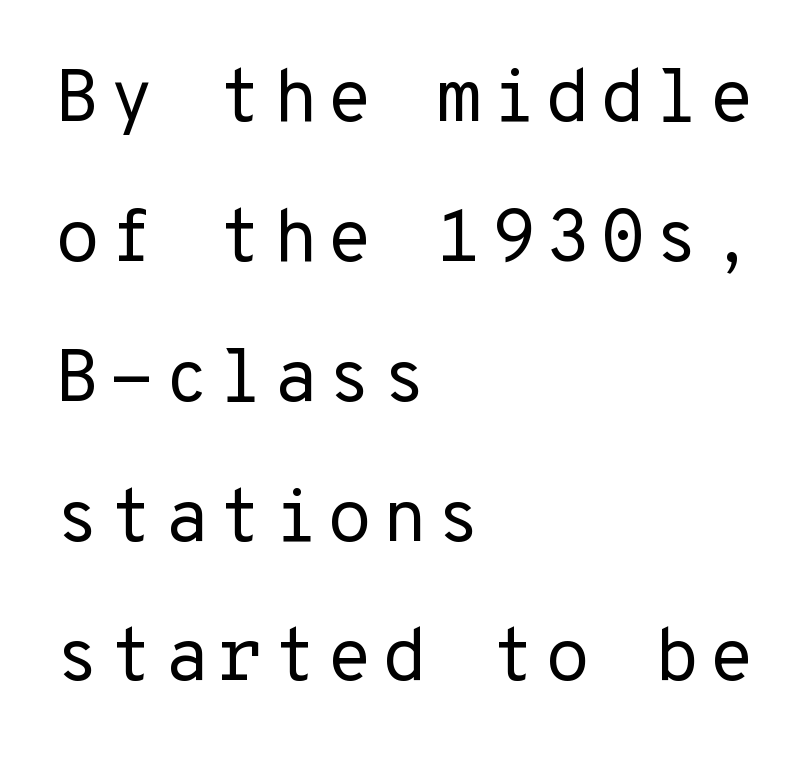
{"serif": "no", "italic": "no", "bold": "no", "weight": "regular", "width": "normal", "stroke_contrast": "low", "x_height": "medium", "monospaced": "yes", "underline": "no", "align": "left", "line_spacing_ratio": 1.89, "glyph_px": 74}
